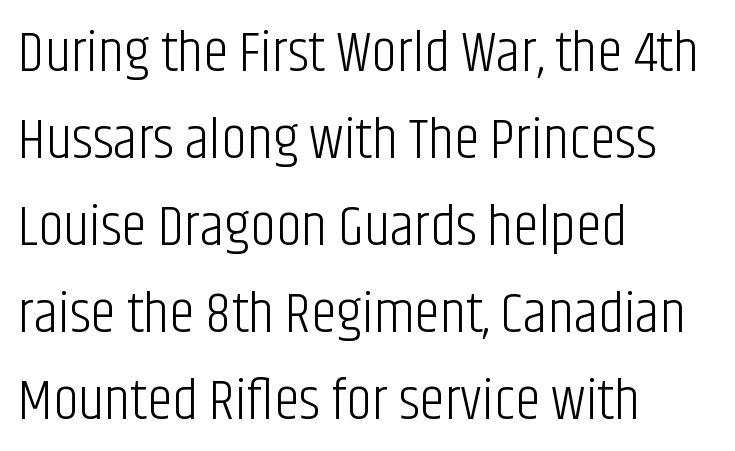
{"serif": "no", "italic": "no", "bold": "no", "weight": "light", "width": "condensed", "stroke_contrast": "low", "x_height": "large", "monospaced": "no", "underline": "no", "align": "left", "line_spacing": "normal", "line_spacing_ratio": 1.5, "letter_spacing": "normal", "letter_spacing_em": 0.0, "glyph_px": 58}
